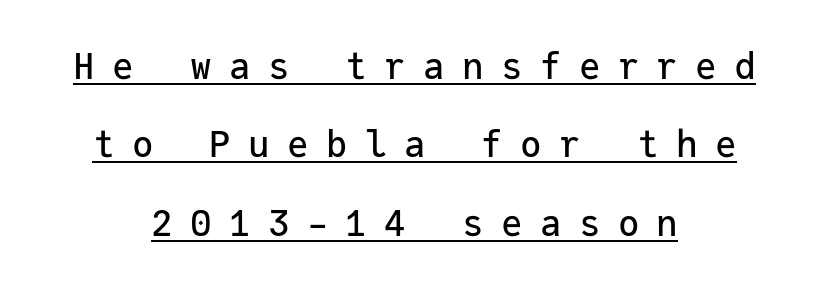
{"serif": "no", "italic": "no", "width": "normal", "stroke_contrast": "low", "x_height": "medium", "monospaced": "yes", "underline": "yes", "align": "center", "line_spacing": "loose", "line_spacing_ratio": 2.18, "letter_spacing": "wide", "letter_spacing_em": 0.48, "glyph_px": 36}
